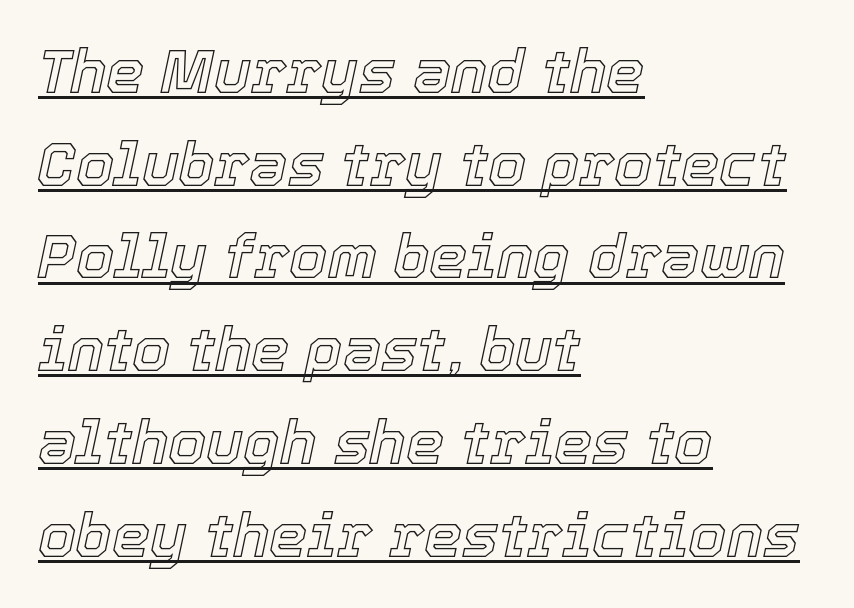
Horizontally, the lines are justified to the leading edge only. Is the letter spacing exaggerated? No — it looks like the ordinary default. Each new line begins a customary step beneath the previous one. Notice how a bar underscores the lettering throughout. The typography opts for an oblique posture over an upright one. The rendering uses natural spacing where letterforms have individual widths.
